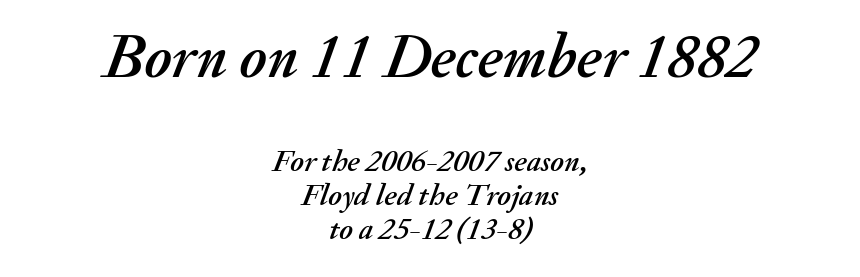
{"italic": "yes", "lean": "right", "slant_degrees": 20, "width": "normal", "stroke_contrast": "medium", "x_height": "small", "monospaced": "no", "underline": "no", "align": "center", "line_spacing": "tight", "line_spacing_ratio": 1.09, "letter_spacing": "normal", "letter_spacing_em": 0.0, "larger_block": "first", "size_ratio": 2.0, "glyph_px": 62}
